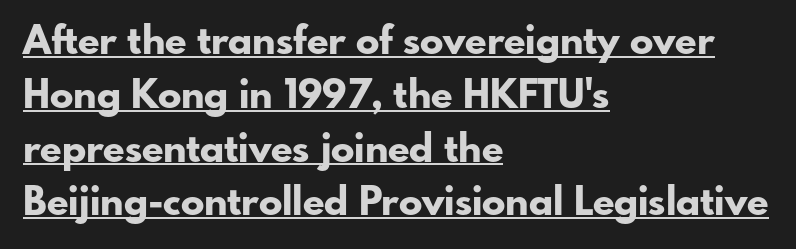
Does the lettering tilt? It doesn't — this is upright. The letters are bold, with thick, heavy strokes. A classic flush-left, rag-right setting is used for this passage. The face used here is proportionally spaced, like ordinary book or web type. The face used here appears with an underline applied. Whoever set this chose a conventional vertical rhythm.
